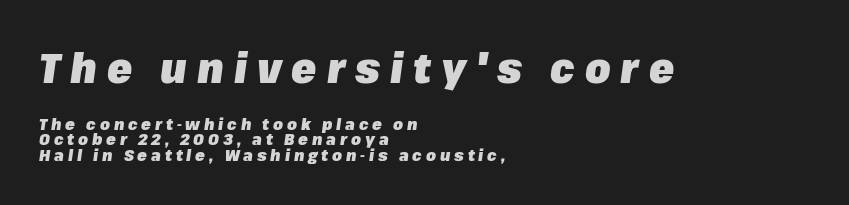
Q: Is the text bold? A: Yes.
Q: Is the text italic (slanted)? A: Yes, it leans right by about 8 degrees.
Q: Is the text underlined? A: No.
Q: How is the paragraph aligned? A: Left-aligned.
Q: Is the spacing between letters normal or unusually wide? A: Unusually wide.
Q: Is the spacing between lines tight, normal or loose? A: Tight.
Q: Which block of text is set in a larger size, the first (top) or the second (bottom)? A: The first (top) one.
Q: Width (condensed, normal, or wide)? A: Normal.
Q: Stroke contrast? A: Low.
Q: x-height? A: Medium.
Q: Monospaced? A: No.
